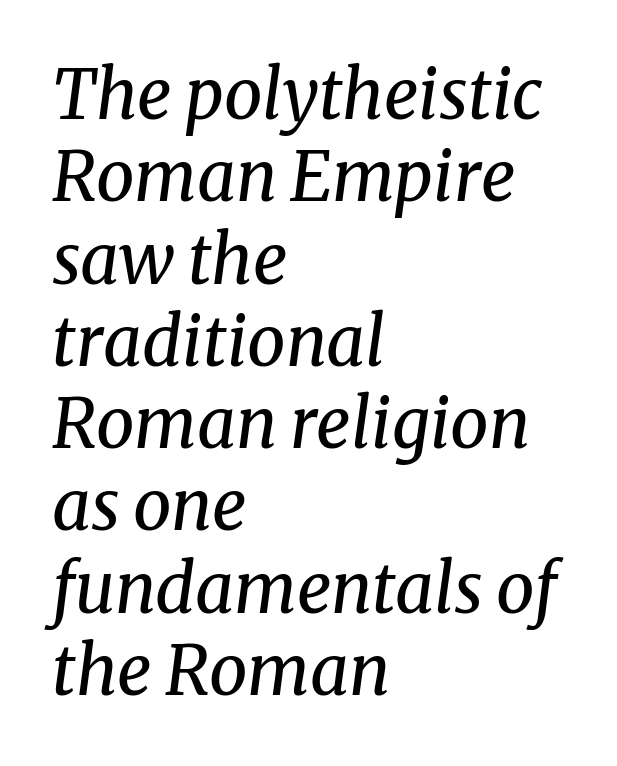
{"serif": "yes", "italic": "yes", "lean": "right", "slant_degrees": 8, "bold": "no", "weight": "regular", "width": "normal", "stroke_contrast": "medium", "x_height": "medium", "monospaced": "no", "underline": "no", "align": "left", "line_spacing_ratio": 1.21, "letter_spacing": "normal", "letter_spacing_em": 0.0, "glyph_px": 68}
